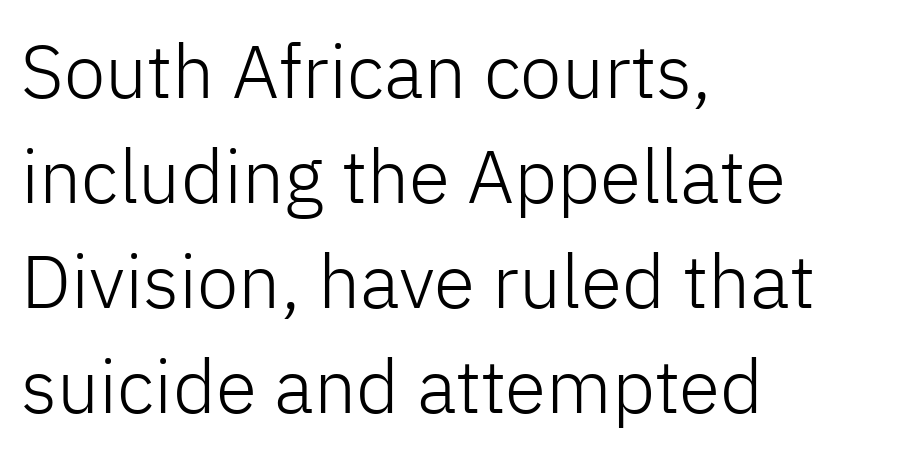
Is the letter spacing exaggerated? No — it looks like the ordinary default. The ragged edge is on the right, which tells us the setting is flush left. Ascenders rise straight up at ninety degrees. Quick note: interline space is typical.
